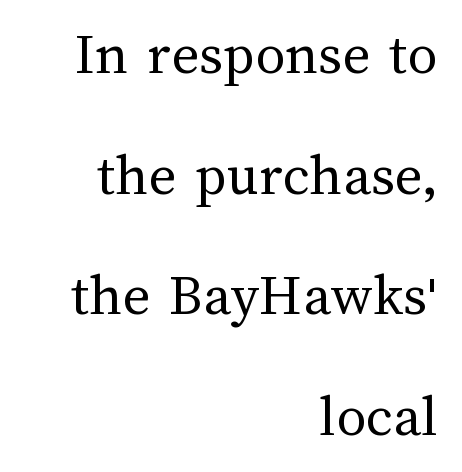
The leading is generous, giving the passage an open texture. Is there any slant? The stems are plumb. Students, note that the glyphs here touch the page at normal intervals. A student would call this right alignment; a typographer would say flush right, rag left. The space beneath each line is pristine and unruled.
